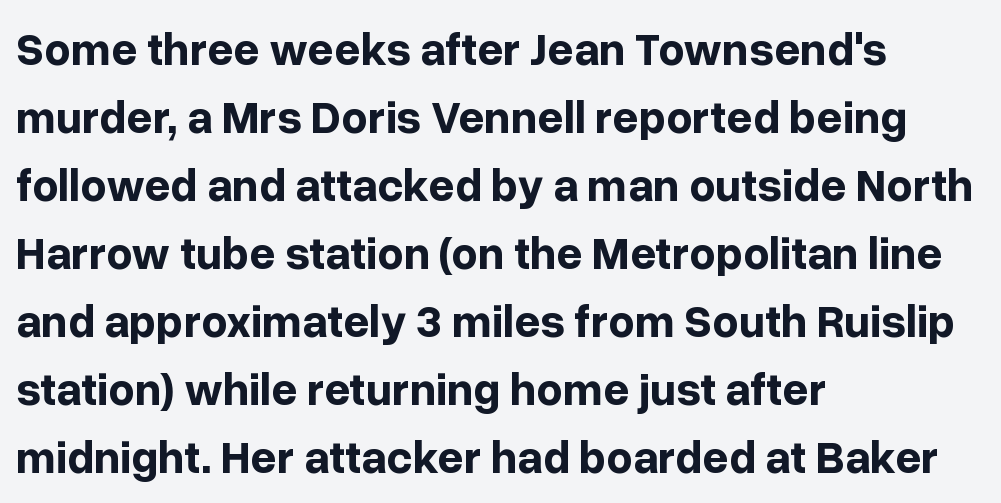
{"serif": "no", "italic": "no", "bold": "yes", "weight": "bold", "width": "normal", "stroke_contrast": "low", "x_height": "medium", "monospaced": "no", "underline": "no", "align": "left", "line_spacing": "normal", "line_spacing_ratio": 1.48, "letter_spacing": "normal", "letter_spacing_em": 0.0, "glyph_px": 46}
